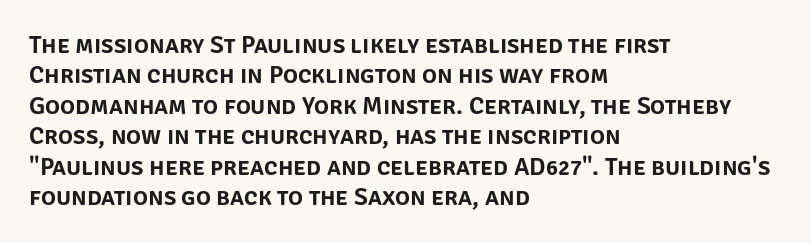
The typography opts for an upright posture over an oblique one. The letterforms sit shoulder to shoulder at normal distance. Compared with a centered layout, this one pins lines to the left instead. Descenders are the only things crossing below the line.
